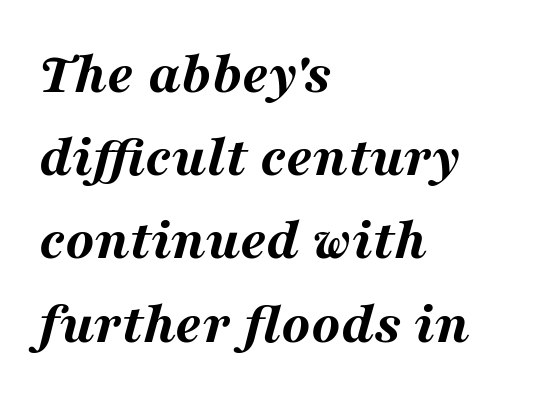
The image shows 59 px bold, wide type, italic (leaning right); set left-aligned, normal line spacing (1.41x), normal letter spacing, not underlined; medium stroke contrast and a medium x-height.
